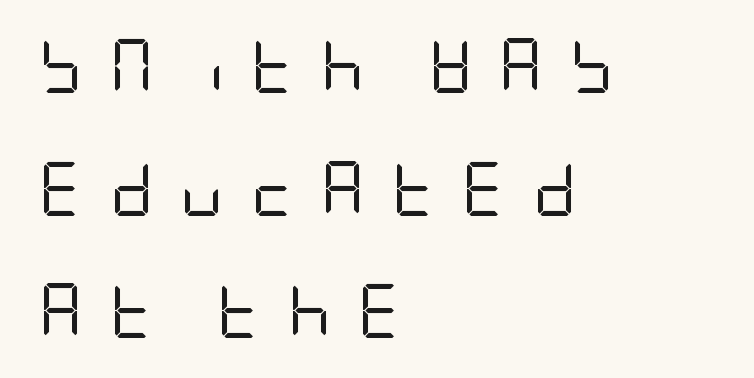
{"serif": "no", "italic": "no", "bold": "no", "weight": "regular", "width": "condensed", "stroke_contrast": "low", "x_height": "large", "underline": "no", "align": "left", "line_spacing": "loose", "line_spacing_ratio": 2.27, "letter_spacing": "wide", "letter_spacing_em": 0.49, "glyph_px": 54}
